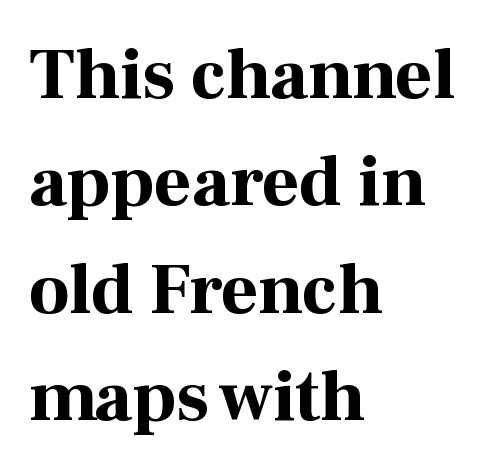
The image shows 72 px bold serif type, upright; set left-aligned, normal line spacing (1.49x), normal letter spacing, not underlined; high stroke contrast and a medium x-height.
